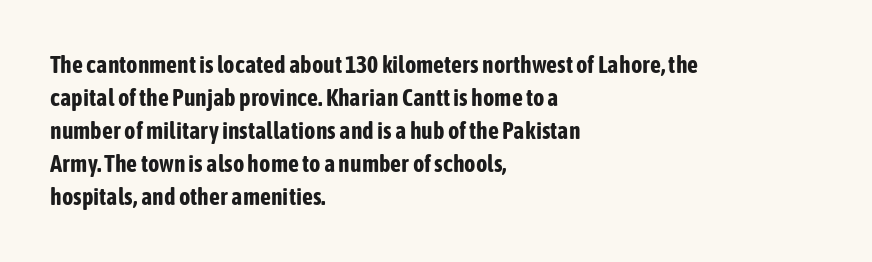
The image shows 24 px bold type, upright; set left-aligned, normal line spacing (1.38x), normal letter spacing, not underlined.
